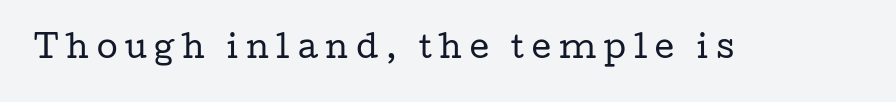
{"serif": "yes", "italic": "no", "bold": "no", "weight": "regular", "width": "wide", "stroke_contrast": "low", "x_height": "medium", "monospaced": "no", "underline": "no", "letter_spacing": "wide", "letter_spacing_em": 0.26, "glyph_px": 30}
